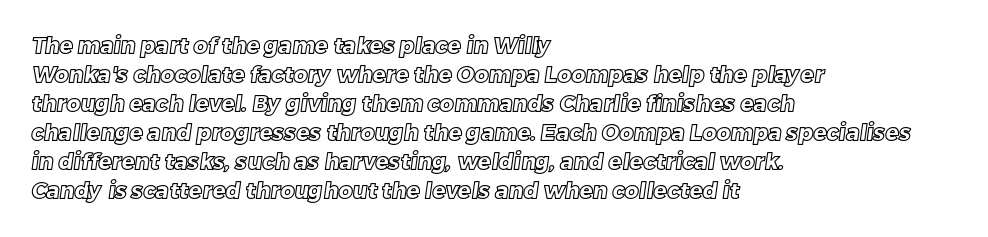
Notice how the passage keeps a crisp vertical edge on the left only. Glance below the letters and you will spot only blank space. Honestly, the letter spacing is just normal — you wouldn't notice it. How would I describe the line gaps? Plain and ordinary.
